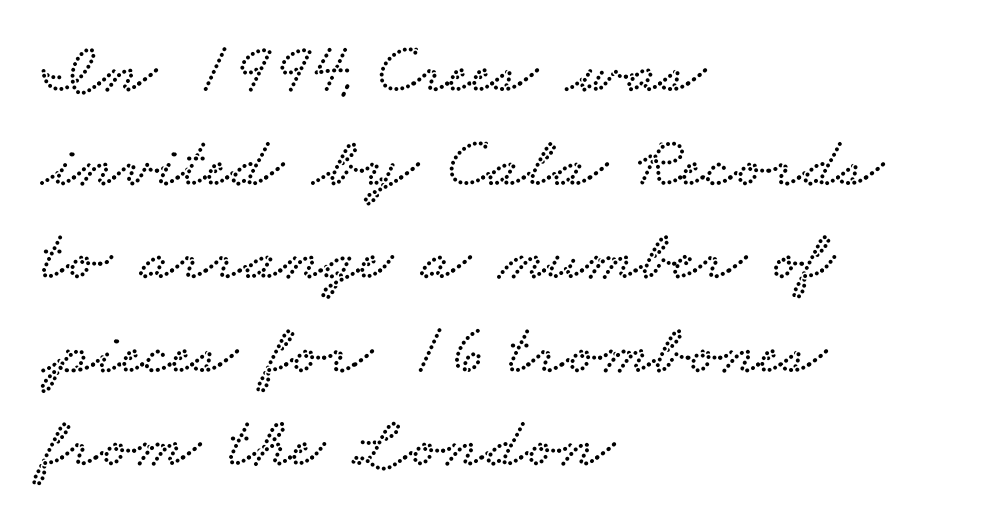
The image shows 72 px wide serif type; set left-aligned, normal line spacing (1.3x), normal letter spacing, not underlined; low stroke contrast and a small x-height.
